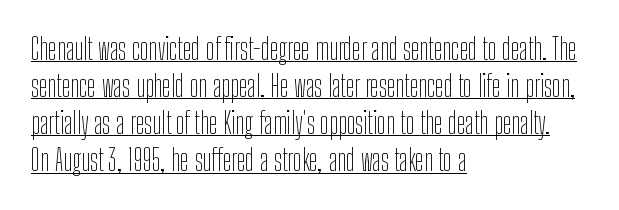
The image shows 29 px thin, condensed sans-serif type, upright; set left-aligned, normal line spacing (1.28x), normal letter spacing, underlined; low stroke contrast and a medium x-height.
